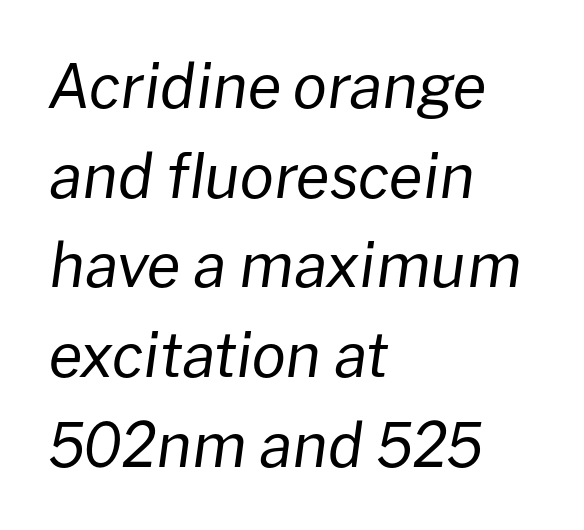
The image shows 61 px regular-weight type, italic (leaning right); set left-aligned, normal line spacing (1.47x), normal letter spacing, not underlined; low stroke contrast and a medium x-height.
